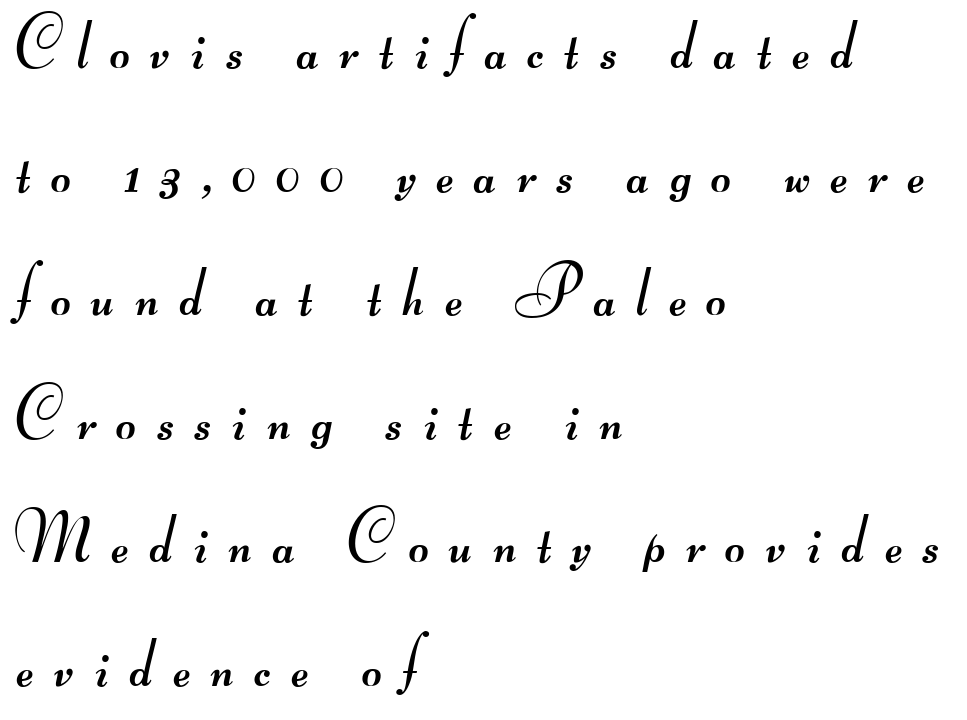
The image shows 69 px regular-weight, wide sans-serif type; set left-aligned, line spacing 1.79x, unusually wide letter spacing (+0.3 em), not underlined; medium stroke contrast.
